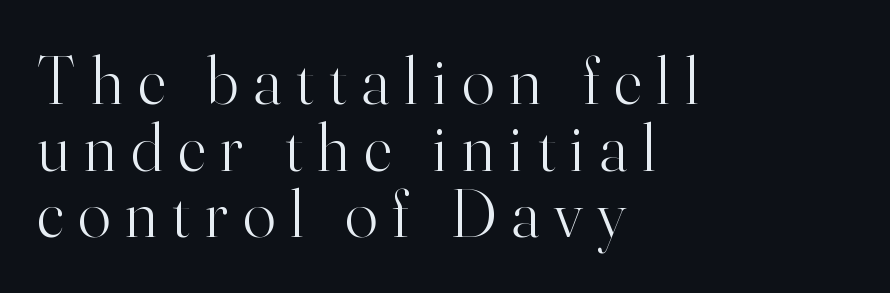
The image shows 68 px light serif type, upright; set left-aligned, tight line spacing (0.98x), unusually wide letter spacing (+0.22 em), not underlined; high stroke contrast and a small x-height.
